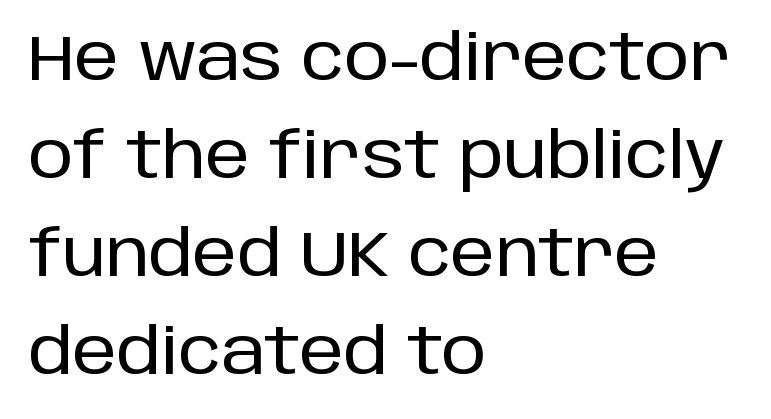
Q: Is the text italic (slanted)? A: No, it is upright.
Q: Is the typeface a serif or a sans-serif typeface? A: Sans-serif.
Q: Is the text underlined? A: No.
Q: How is the paragraph aligned? A: Left-aligned.
Q: Is the spacing between letters normal or unusually wide? A: Normal.
Q: Is the spacing between lines tight, normal or loose? A: Normal.
Q: Width (condensed, normal, or wide)? A: Normal.
Q: Stroke contrast? A: Low.
Q: x-height? A: Large.
Q: Monospaced? A: No.
